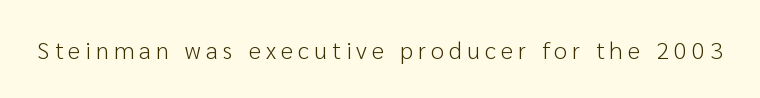
Glyph-to-glyph distance is far greater than everyday printed text. The type sits square on the baseline with zero lean. Stems and bowls with no extra thickness — not bold. Clear beneath every line of the passage.
